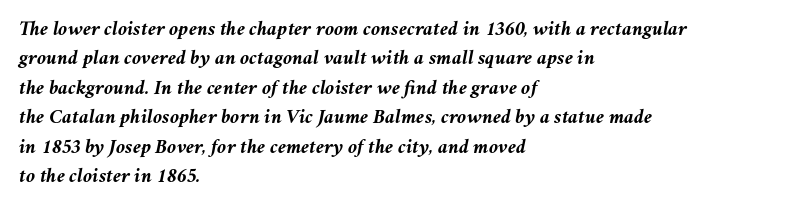
The image shows 21 px bold type, italic (leaning right); set left-aligned, normal line spacing (1.4x), normal letter spacing, not underlined.
